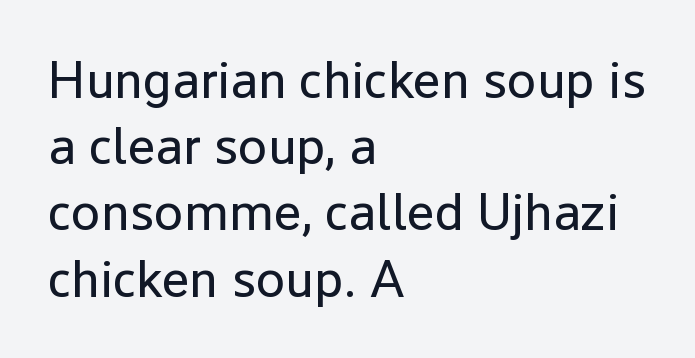
The face used here is a sans, in the tradition of grotesques and geometrics. Here the designer chose a conventional face with non-uniform glyph widths. The rows are spaced the way most documents space them. Lines of text with bare space underneath. Line beginnings align vertically; line endings do not.
